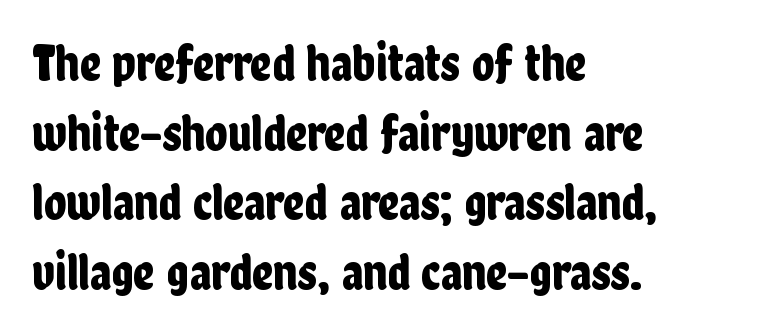
The image shows 52 px condensed sans-serif type, upright; set left-aligned, normal line spacing (1.34x), normal letter spacing, not underlined; low stroke contrast and a medium x-height.
